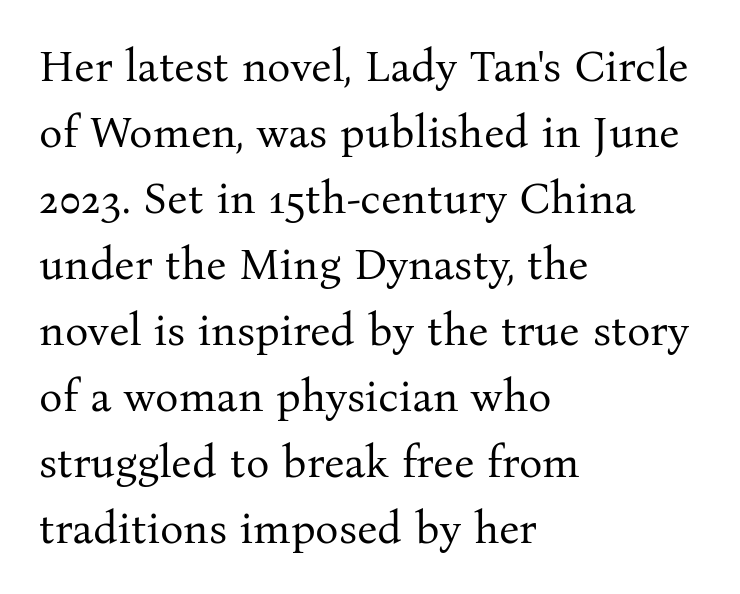
Q: Is the text bold? A: No.
Q: Is the text italic (slanted)? A: No, it is upright.
Q: Is the typeface a serif or a sans-serif typeface? A: Serif.
Q: Is the text underlined? A: No.
Q: How is the paragraph aligned? A: Left-aligned.
Q: Is the spacing between letters normal or unusually wide? A: Normal.
Q: Is the spacing between lines tight, normal or loose? A: Normal.
Q: Width (condensed, normal, or wide)? A: Normal.
Q: Stroke contrast? A: Medium.
Q: x-height? A: Medium.
Q: Monospaced? A: No.
